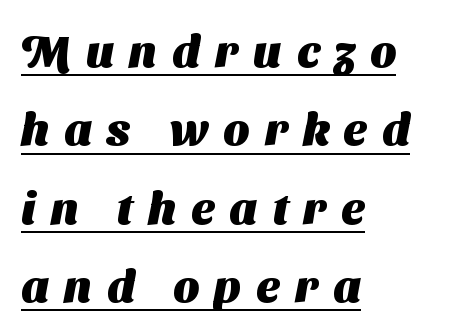
Q: Is the text bold? A: Yes.
Q: Is the typeface a serif or a sans-serif typeface? A: Sans-serif.
Q: Is the text underlined? A: Yes.
Q: How is the paragraph aligned? A: Left-aligned.
Q: Is the spacing between letters normal or unusually wide? A: Unusually wide.
Q: Width (condensed, normal, or wide)? A: Normal.
Q: Stroke contrast? A: Medium.
Q: x-height? A: Medium.
Q: Monospaced? A: No.
